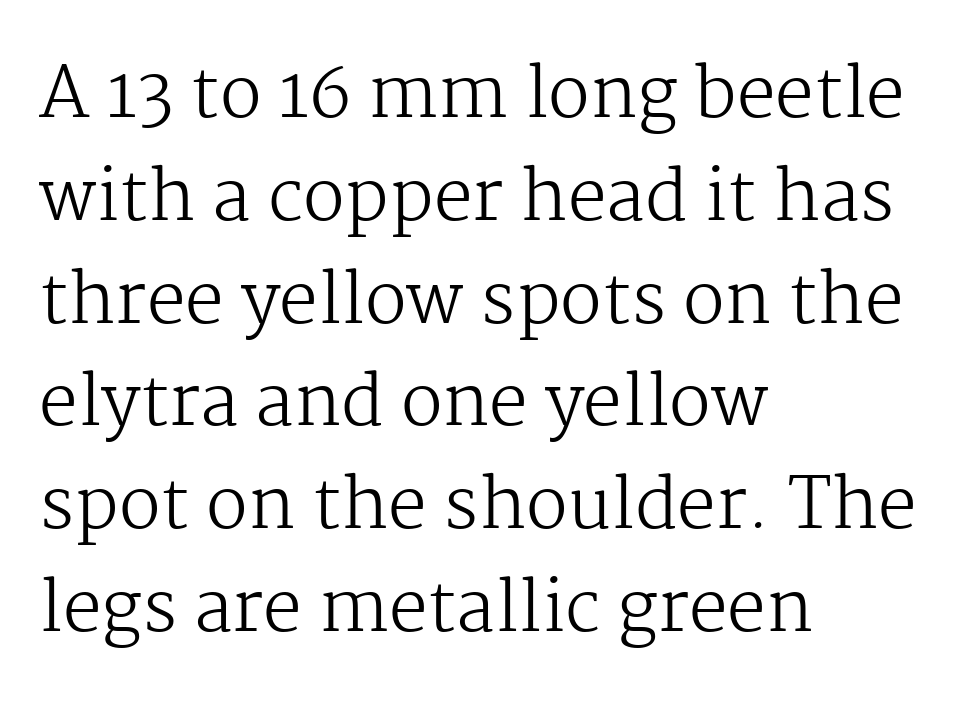
Between one letter and the next there's only the usual sliver of space. These lines sit exactly where default settings would place them. This is serif lettering, the kind often seen in printed books. It's the straight-up-and-down kind of type. Weight: in the light-to-regular range.
